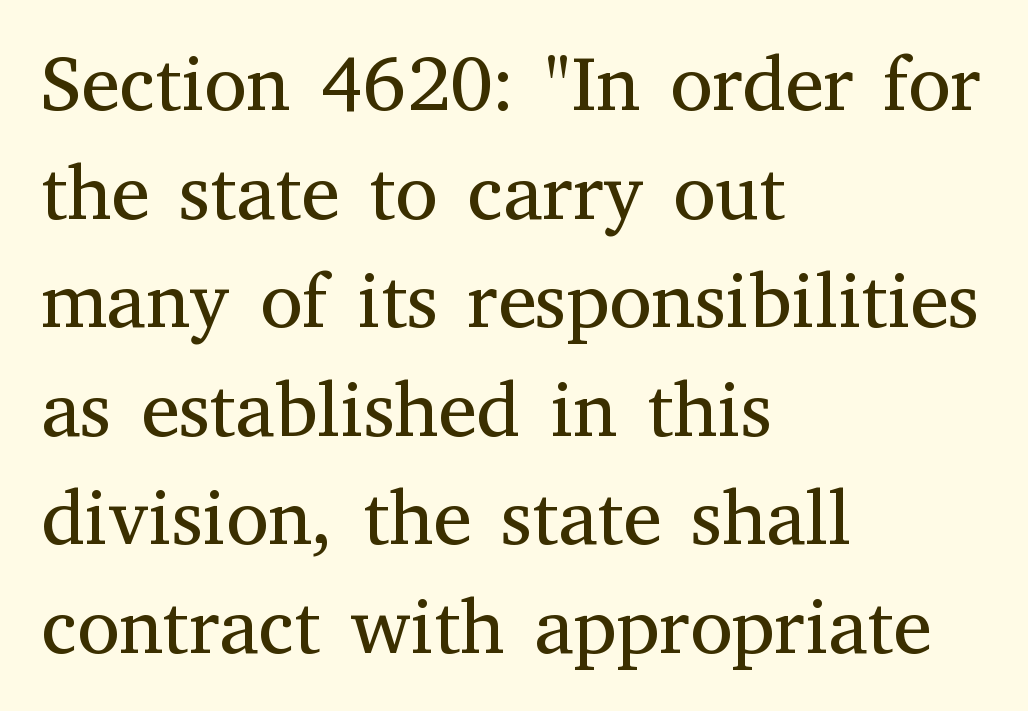
The image shows 77 px regular-weight serif type, upright; set left-aligned, normal line spacing (1.41x), normal letter spacing, not underlined; medium stroke contrast and a medium x-height.
